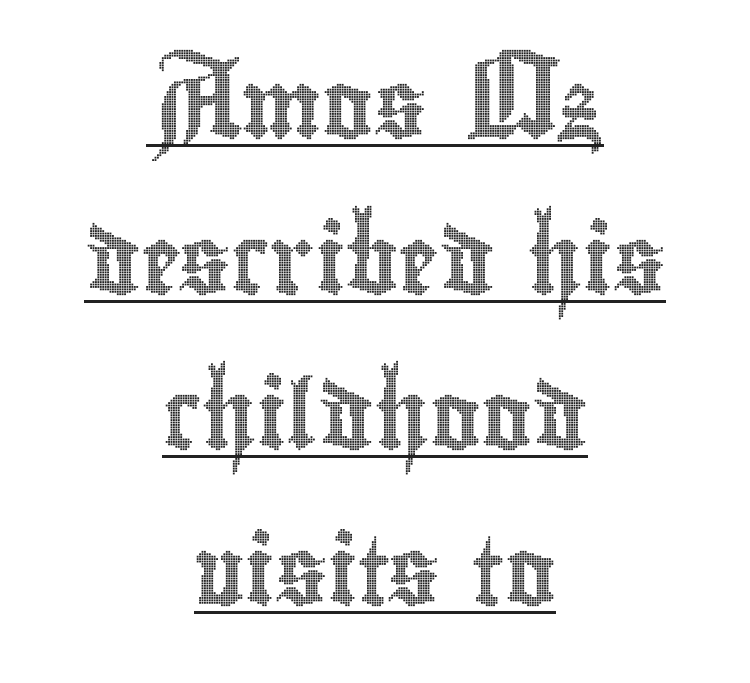
Q: Is the text italic (slanted)? A: No, it is upright.
Q: Is the text underlined? A: Yes.
Q: How is the paragraph aligned? A: Centered.
Q: Is the spacing between letters normal or unusually wide? A: Normal.
Q: Is the spacing between lines tight, normal or loose? A: Loose.
Q: Width (condensed, normal, or wide)? A: Condensed.
Q: x-height? A: Small.
Q: Monospaced? A: No.
